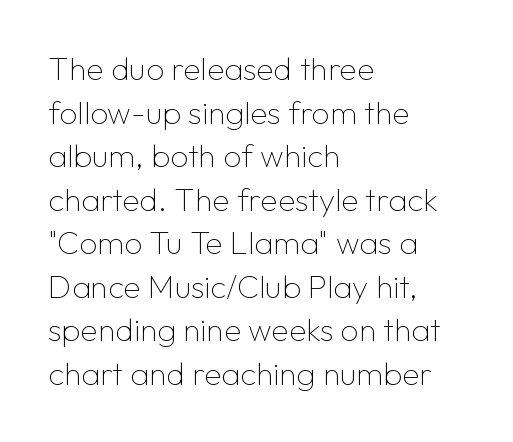
{"serif": "no", "italic": "no", "bold": "no", "weight": "thin", "width": "normal", "stroke_contrast": "low", "x_height": "medium", "monospaced": "no", "underline": "no", "align": "left", "line_spacing": "normal", "line_spacing_ratio": 1.36, "letter_spacing": "normal", "letter_spacing_em": 0.0, "glyph_px": 32}
